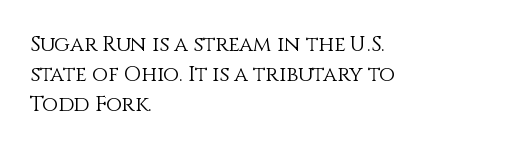
{"italic": "no", "bold": "no", "underline": "no", "align": "left", "line_spacing": "normal", "line_spacing_ratio": 1.44, "letter_spacing": "normal", "letter_spacing_em": 0.0, "glyph_px": 21}
